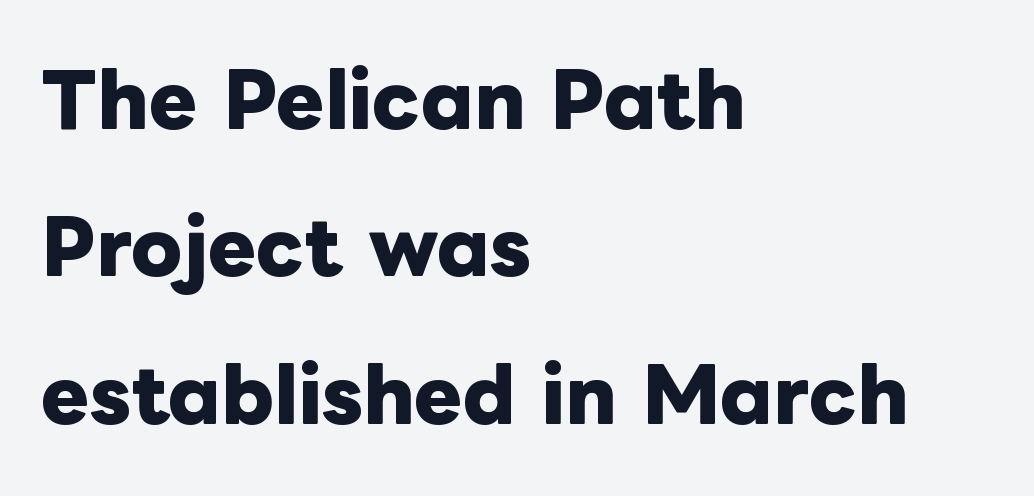
Whoever set this chose breathing room over compactness in the vertical rhythm. Short note: letters normally spaced. The glyphs have the mass of a bold cut. The text block is weighted toward the left margin, trailing off unevenly rightward. Rule under the text: the space is simply empty.
